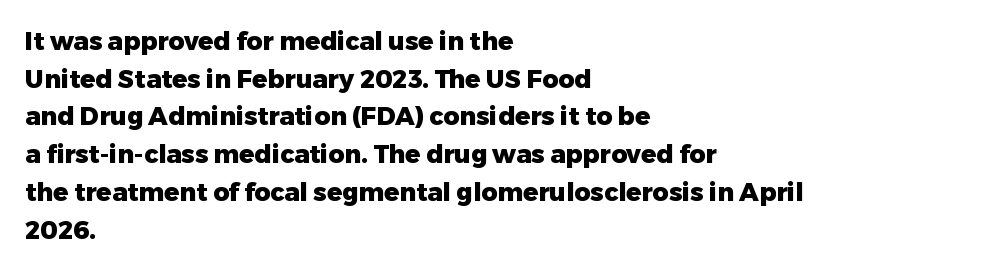
Students, note that the glyphs here touch the page at normal intervals. The vertical gap from one line to the next is medium. The lettering stays uniformly vertical, giving the passage a roman look. The lines are quadded left. Heft: maximum for text — a bold. Type without underlining.
